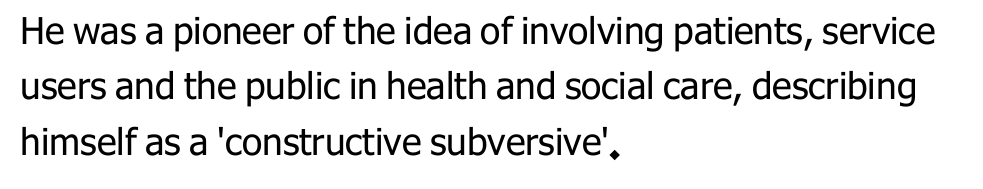
These lines are rendered in a variable-pitch font. The area under the type is left untouched. I'd call this a sans setting — the letters go barefoot. Nope, not italic — everything's standing straight. There is no visible air inserted between adjacent glyphs. Is the type heavy? It reads as light-to-regular instead.
